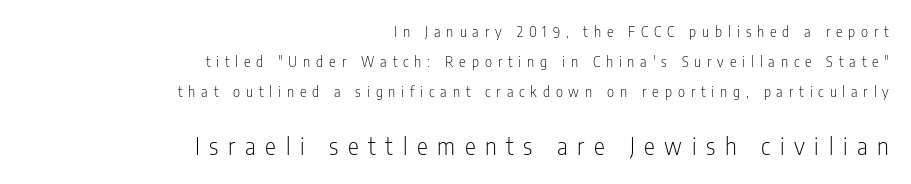
{"italic": "no", "bold": "no", "underline": "no", "align": "right", "line_spacing": "loose", "line_spacing_ratio": 2.16, "letter_spacing": "wide", "letter_spacing_em": 0.42, "larger_block": "second", "size_ratio": 1.64, "glyph_px": 23}
